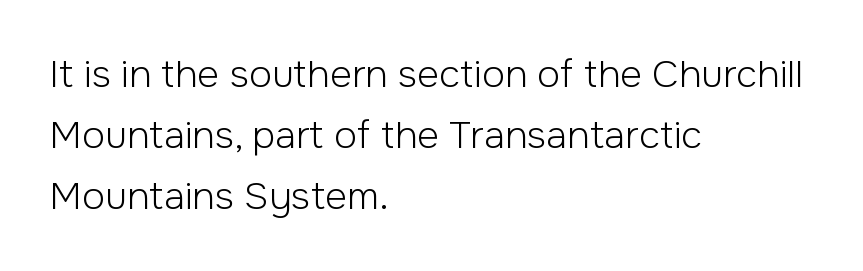
{"serif": "no", "italic": "no", "bold": "no", "weight": "light", "width": "normal", "stroke_contrast": "low", "x_height": "medium", "monospaced": "no", "underline": "no", "align": "left", "line_spacing": "normal", "line_spacing_ratio": 1.6, "letter_spacing": "normal", "letter_spacing_em": 0.0, "glyph_px": 38}
